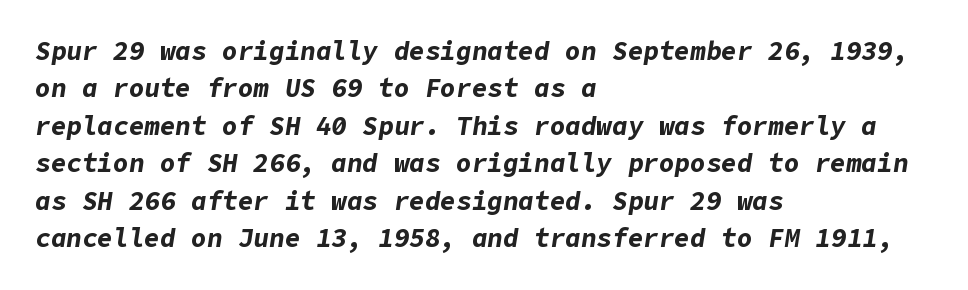
Q: Is the text bold? A: Yes.
Q: Is the text italic (slanted)? A: Yes, it leans right by about 9 degrees.
Q: Is the text underlined? A: No.
Q: How is the paragraph aligned? A: Left-aligned.
Q: Is the spacing between letters normal or unusually wide? A: Normal.
Q: Is the spacing between lines tight, normal or loose? A: Normal.
